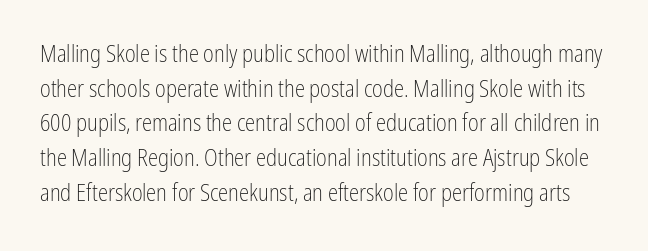
Italic: no, the glyphs are upright roman. A clean baseline with only descenders dipping below it. Caption: face not bold, strokes unweighted. Regular leading.
